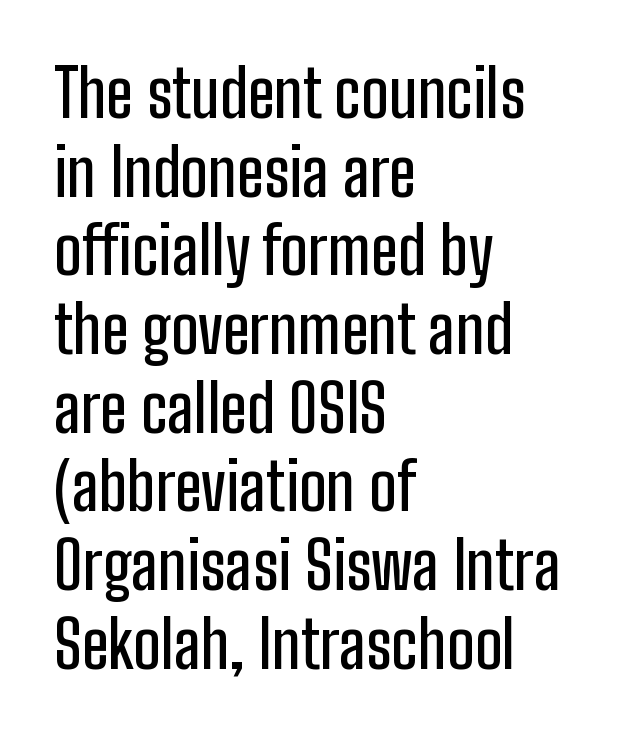
The image shows 65 px condensed sans-serif type, upright; set left-aligned, line spacing 1.21x, normal letter spacing, not underlined; low stroke contrast and a medium x-height.
